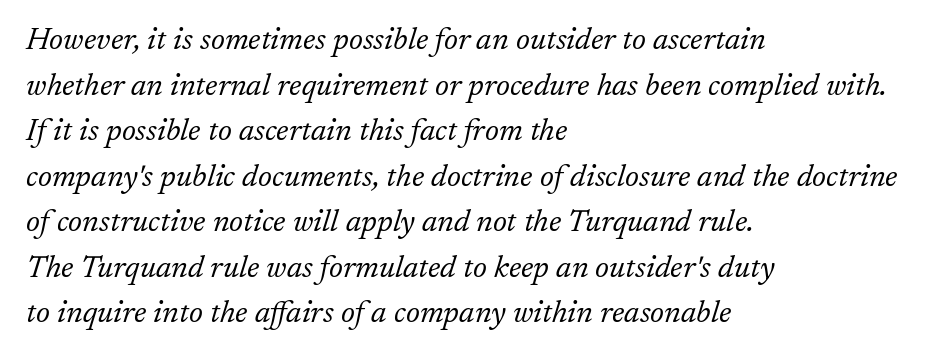
The passage shown is typed in a proportional face where columns would drift. In terms of letterform style, serifs are clearly present. Spacing between characters is what you'd get straight out of the box. The line-height multiplier appears to be the usual default.
